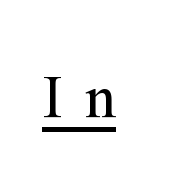
{"serif": "yes", "italic": "no", "bold": "no", "weight": "regular", "width": "normal", "stroke_contrast": "medium", "x_height": "medium", "monospaced": "no", "underline": "yes", "letter_spacing": "wide", "letter_spacing_em": 0.37, "glyph_px": 61}
